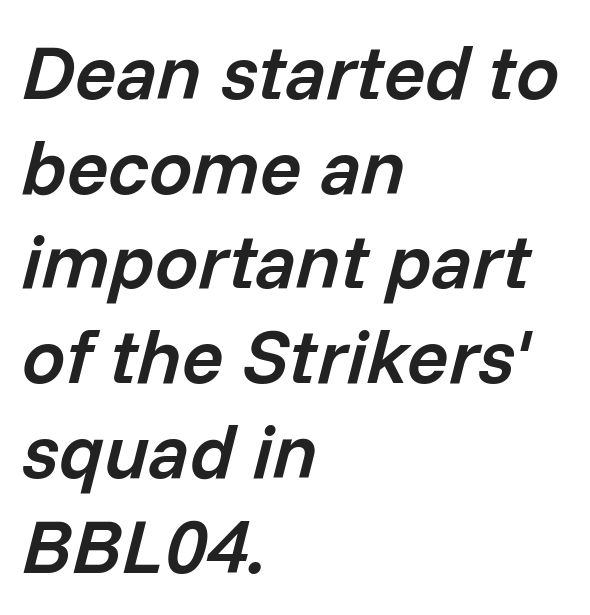
The image shows 77 px semibold type, italic (leaning right); set left-aligned, line spacing 1.23x, normal letter spacing, not underlined; low stroke contrast and a medium x-height.
